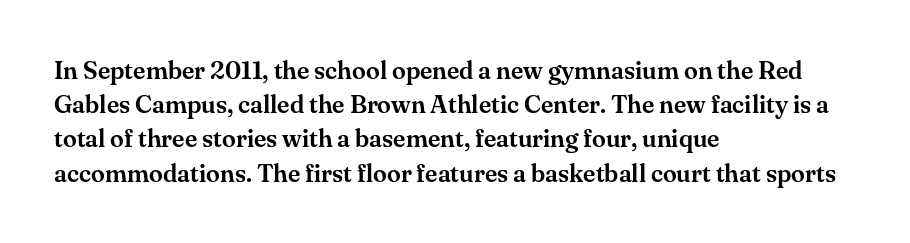
The lettering holds an erect, upright posture throughout. Nobody drew a line under any word here. This rendering uses left alignment, leaving the right contour irregular. Each new line begins a customary step beneath the previous one. Students, note that the glyphs here touch the page at normal intervals.
